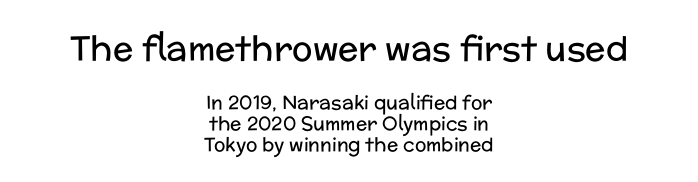
The typesetter chose a symmetrical, centered arrangement here. Size hierarchy here favors the leading block over the trailing one. Font category for this specimen: sans-serif. Each letter keeps its own natural width here, so spacing adapts to shape.
